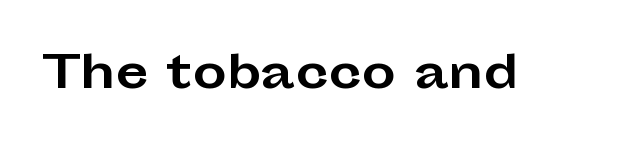
Decoration check: the copy has no underline. No feet cap the strokes, marking this as sans-serif type. Is this a fixed-width face? No — the glyphs have proportional, varying widths. The typesetting leans heavy: a genuine bold.
